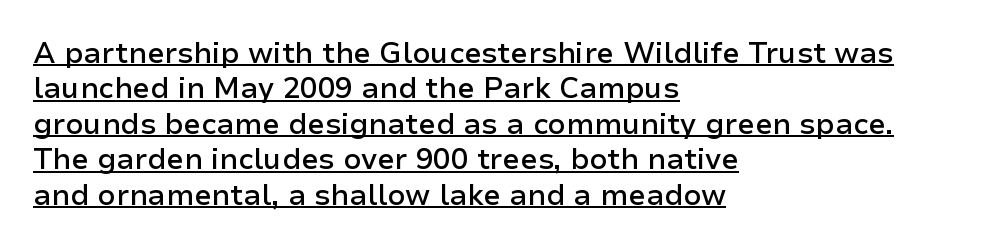
Q: Is the text bold? A: Semi-bold.
Q: Is the text italic (slanted)? A: No, it is upright.
Q: Is the typeface a serif or a sans-serif typeface? A: Sans-serif.
Q: Is the text underlined? A: Yes.
Q: How is the paragraph aligned? A: Left-aligned.
Q: Is the spacing between letters normal or unusually wide? A: Normal.
Q: Width (condensed, normal, or wide)? A: Normal.
Q: Stroke contrast? A: Low.
Q: x-height? A: Medium.
Q: Monospaced? A: No.
